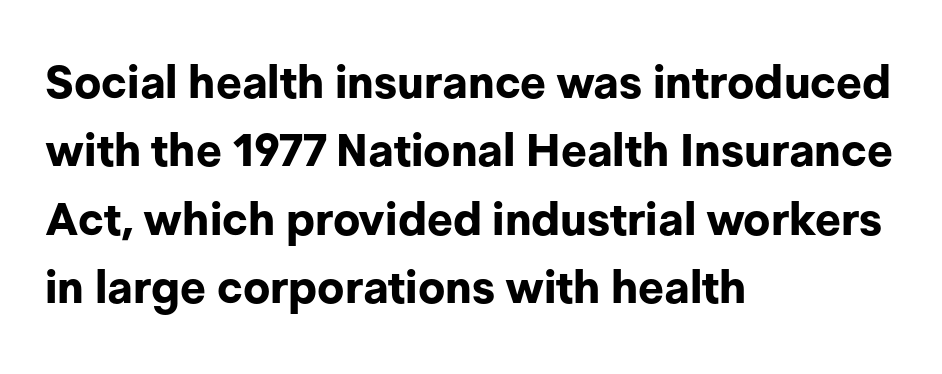
{"serif": "no", "italic": "no", "bold": "yes", "weight": "bold", "width": "normal", "stroke_contrast": "low", "x_height": "medium", "monospaced": "no", "underline": "no", "align": "left", "line_spacing": "normal", "line_spacing_ratio": 1.52, "letter_spacing": "normal", "letter_spacing_em": 0.0, "glyph_px": 45}
